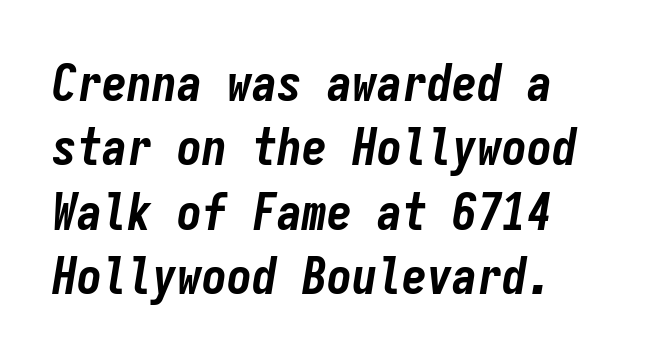
Q: Is the text bold? A: Yes.
Q: Is the text italic (slanted)? A: Yes, it leans right by about 9 degrees.
Q: Is the text underlined? A: No.
Q: How is the paragraph aligned? A: Left-aligned.
Q: Is the spacing between letters normal or unusually wide? A: Normal.
Q: Is the spacing between lines tight, normal or loose? A: Normal.
Q: Width (condensed, normal, or wide)? A: Condensed.
Q: Stroke contrast? A: Low.
Q: x-height? A: Medium.
Q: Monospaced? A: Yes.
